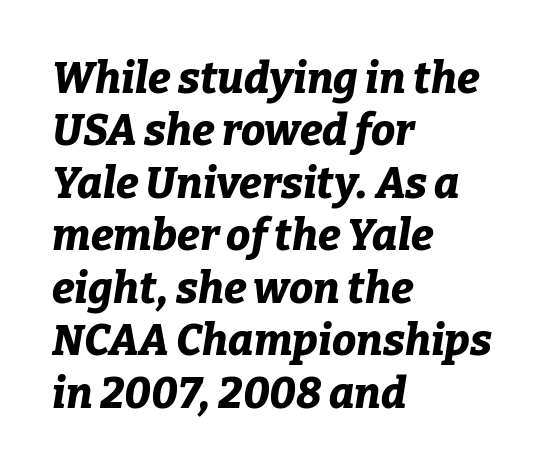
Q: Is the text bold? A: Yes.
Q: Is the text italic (slanted)? A: Yes, it leans right by about 9 degrees.
Q: Is the text underlined? A: No.
Q: How is the paragraph aligned? A: Left-aligned.
Q: Is the spacing between letters normal or unusually wide? A: Normal.
Q: Width (condensed, normal, or wide)? A: Normal.
Q: Stroke contrast? A: Low.
Q: x-height? A: Medium.
Q: Monospaced? A: No.
